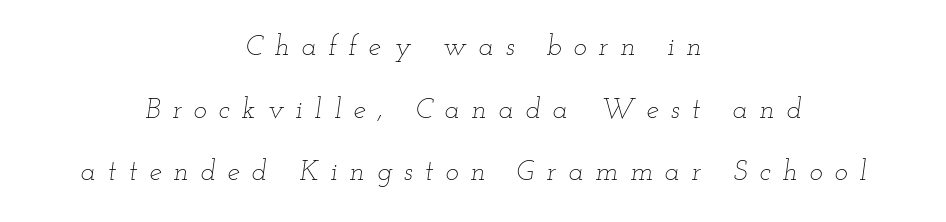
{"italic": "yes", "lean": "right", "slant_degrees": 12, "bold": "no", "weight": "thin", "width": "wide", "stroke_contrast": "low", "x_height": "small", "monospaced": "no", "underline": "no", "align": "center", "line_spacing": "loose", "line_spacing_ratio": 2.24, "letter_spacing": "wide", "letter_spacing_em": 0.43, "glyph_px": 28}
